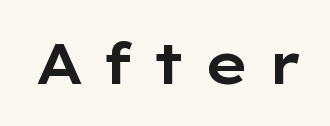
Vertical strokes here are truly vertical. Check under the words: just untouched page. Someone cranked the tracking dial way up on this one. Each letter keeps its own natural width here, so spacing adapts to shape.
